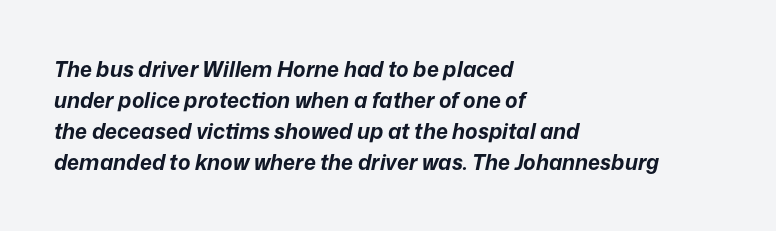
Q: Is the text bold? A: Yes.
Q: Is the text italic (slanted)? A: Yes, it leans right by about 12 degrees.
Q: Is the text underlined? A: No.
Q: How is the paragraph aligned? A: Left-aligned.
Q: Is the spacing between letters normal or unusually wide? A: Normal.
Q: Is the spacing between lines tight, normal or loose? A: Normal.
